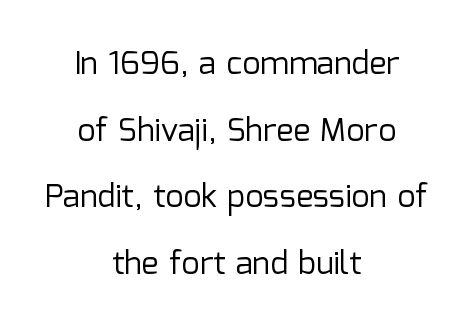
Q: Is the text bold? A: No.
Q: Is the text italic (slanted)? A: No, it is upright.
Q: Is the typeface a serif or a sans-serif typeface? A: Sans-serif.
Q: Is the text underlined? A: No.
Q: How is the paragraph aligned? A: Centered.
Q: Is the spacing between letters normal or unusually wide? A: Normal.
Q: Is the spacing between lines tight, normal or loose? A: Loose.
Q: Width (condensed, normal, or wide)? A: Normal.
Q: Stroke contrast? A: Low.
Q: x-height? A: Medium.
Q: Monospaced? A: No.
